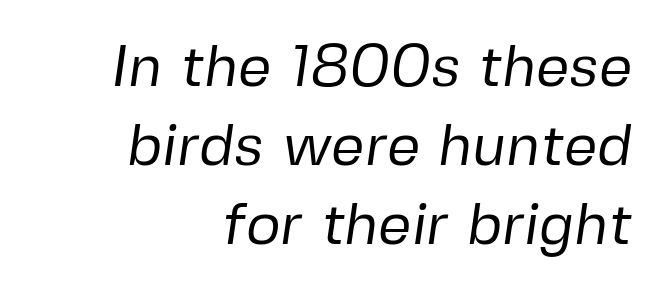
Short note: letters normally spaced. Successive baselines arrive at the customary interval. Is the type heavy? It reads as light-to-regular instead. These lines stack with their right ends in a neat column. The rendering shows plain stroke endings on the letterforms — a sans-serif design. Plain, unruled lines of type.
